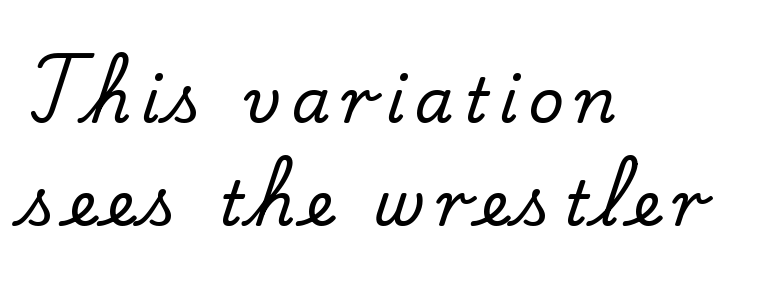
{"serif": "yes", "width": "normal", "stroke_contrast": "low", "x_height": "small", "monospaced": "no", "underline": "no", "align": "left", "line_spacing": "normal", "line_spacing_ratio": 1.66, "glyph_px": 62}
